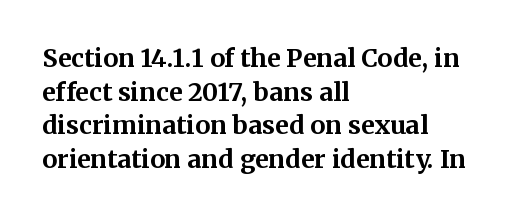
The image shows 25 px bold type, upright; set left-aligned, normal line spacing (1.35x), normal letter spacing, not underlined.
